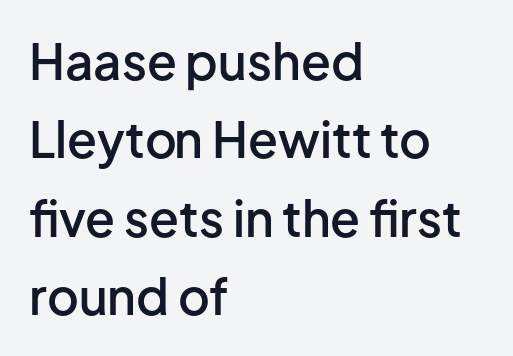
{"serif": "no", "italic": "no", "bold": "semi", "weight": "semibold", "width": "normal", "stroke_contrast": "low", "x_height": "medium", "monospaced": "no", "underline": "no", "align": "left", "line_spacing": "normal", "line_spacing_ratio": 1.6, "letter_spacing": "normal", "letter_spacing_em": 0.0, "glyph_px": 49}
